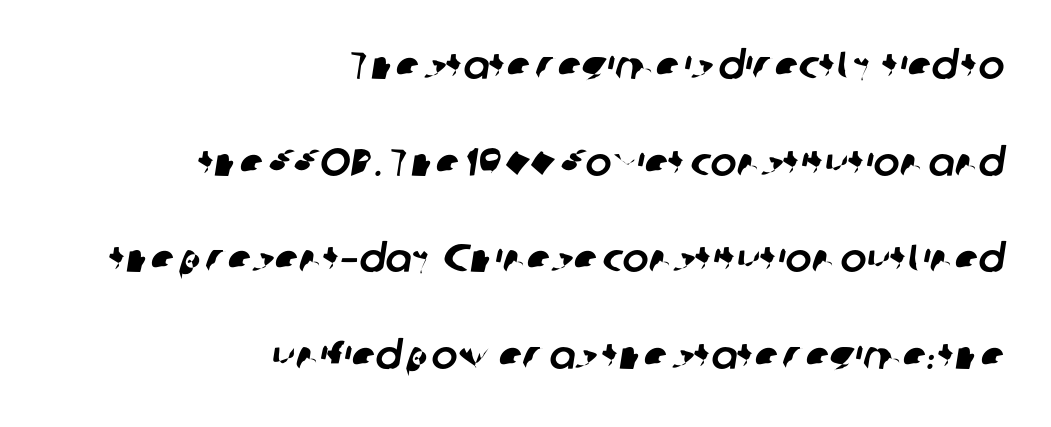
Q: Is the typeface a serif or a sans-serif typeface? A: Sans-serif.
Q: Is the text underlined? A: No.
Q: How is the paragraph aligned? A: Right-aligned.
Q: Is the spacing between letters normal or unusually wide? A: Normal.
Q: Is the spacing between lines tight, normal or loose? A: Loose.
Q: Width (condensed, normal, or wide)? A: Normal.
Q: Stroke contrast? A: Low.
Q: x-height? A: Medium.
Q: Monospaced? A: No.
